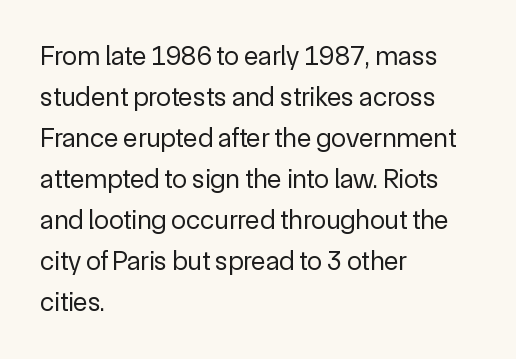
Q: Is the text bold? A: No.
Q: Is the text italic (slanted)? A: No, it is upright.
Q: Is the text underlined? A: No.
Q: How is the paragraph aligned? A: Left-aligned.
Q: Is the spacing between letters normal or unusually wide? A: Normal.
Q: Is the spacing between lines tight, normal or loose? A: Normal.
